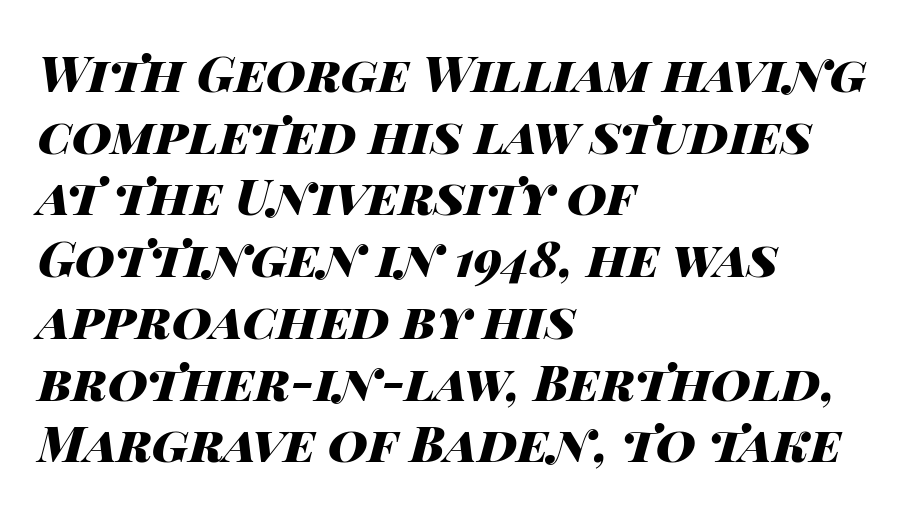
{"italic": "yes", "lean": "right", "slant_degrees": 14, "bold": "yes", "weight": "heavy", "width": "wide", "stroke_contrast": "high", "x_height": "large", "monospaced": "no", "underline": "no", "align": "left", "line_spacing": "normal", "line_spacing_ratio": 1.26, "letter_spacing": "normal", "letter_spacing_em": 0.0, "glyph_px": 49}
